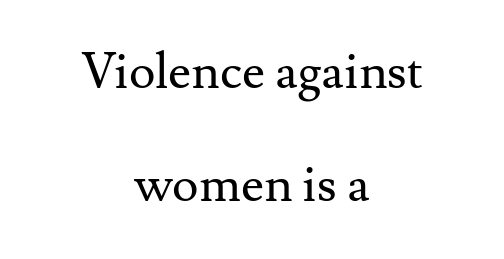
{"serif": "yes", "italic": "no", "bold": "no", "weight": "regular", "width": "normal", "stroke_contrast": "medium", "x_height": "small", "monospaced": "no", "underline": "no", "align": "center", "line_spacing": "loose", "line_spacing_ratio": 2.26, "letter_spacing": "normal", "letter_spacing_em": 0.0, "glyph_px": 50}
